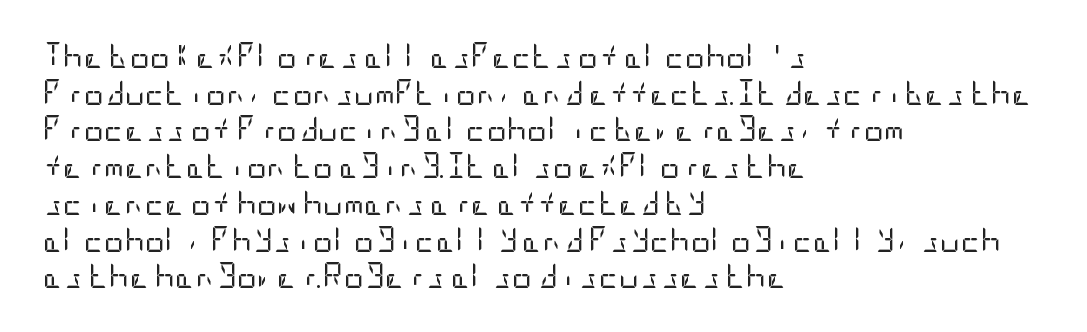
{"italic": "no", "bold": "no", "underline": "no", "align": "left", "line_spacing": "normal", "line_spacing_ratio": 1.47, "letter_spacing": "normal", "letter_spacing_em": 0.0, "glyph_px": 25}
